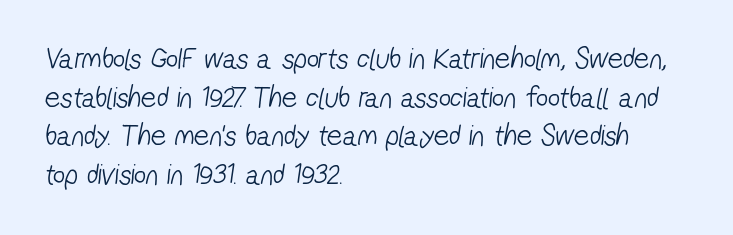
Q: Is the text bold? A: No.
Q: Is the typeface a serif or a sans-serif typeface? A: Sans-serif.
Q: Is the text underlined? A: No.
Q: How is the paragraph aligned? A: Left-aligned.
Q: Is the spacing between letters normal or unusually wide? A: Normal.
Q: Is the spacing between lines tight, normal or loose? A: Normal.
Q: Width (condensed, normal, or wide)? A: Condensed.
Q: Stroke contrast? A: Low.
Q: x-height? A: Medium.
Q: Monospaced? A: No.
